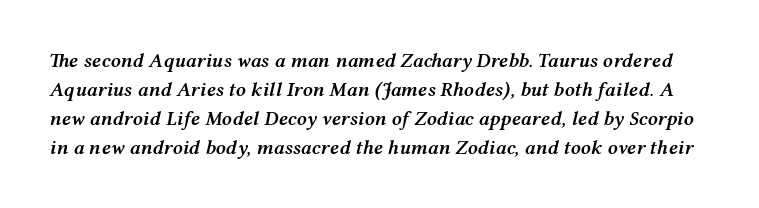
Anything drawn beneath the words? Only blank space. Summary of weight: moderately heavy, a semibold. Whoever set this chose a conventional vertical rhythm. The tracking reads as untouched default to a designer's eye. Style check: oblique.
